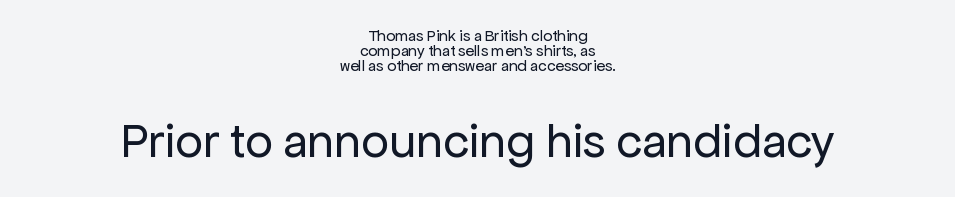
Q: Is the text bold? A: No.
Q: Is the text italic (slanted)? A: No, it is upright.
Q: Is the typeface a serif or a sans-serif typeface? A: Sans-serif.
Q: Is the text underlined? A: No.
Q: How is the paragraph aligned? A: Centered.
Q: Is the spacing between letters normal or unusually wide? A: Normal.
Q: Is the spacing between lines tight, normal or loose? A: Tight.
Q: Which block of text is set in a larger size, the first (top) or the second (bottom)? A: The second (bottom) one.
Q: Width (condensed, normal, or wide)? A: Normal.
Q: Stroke contrast? A: Low.
Q: x-height? A: Medium.
Q: Monospaced? A: No.
